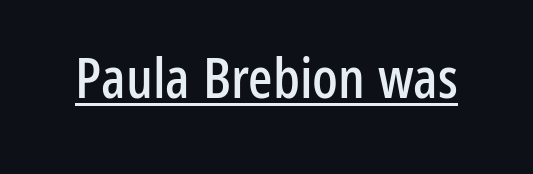
{"serif": "no", "italic": "no", "width": "condensed", "stroke_contrast": "low", "x_height": "medium", "monospaced": "no", "underline": "yes", "letter_spacing": "normal", "letter_spacing_em": 0.0, "glyph_px": 57}
